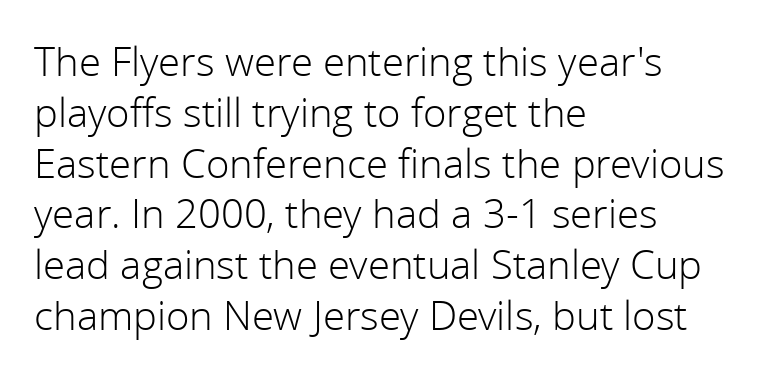
Q: Is the text bold? A: No.
Q: Is the text italic (slanted)? A: No, it is upright.
Q: Is the typeface a serif or a sans-serif typeface? A: Sans-serif.
Q: Is the text underlined? A: No.
Q: How is the paragraph aligned? A: Left-aligned.
Q: Is the spacing between letters normal or unusually wide? A: Normal.
Q: Is the spacing between lines tight, normal or loose? A: Normal.
Q: Width (condensed, normal, or wide)? A: Normal.
Q: Stroke contrast? A: Low.
Q: x-height? A: Medium.
Q: Monospaced? A: No.
